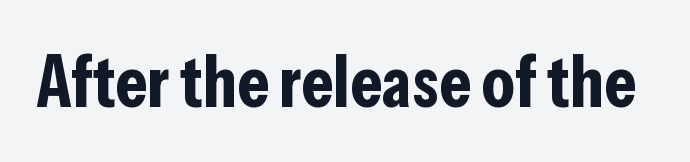
The passage shown is typed in a proportional face where columns would drift. Does extra space separate the letters? No, they use regular spacing. The passage shown is typeset with a sans-serif family. Notice how the stems are strictly vertical — no italics here. Letters rest on an invisible, unmarked baseline.
